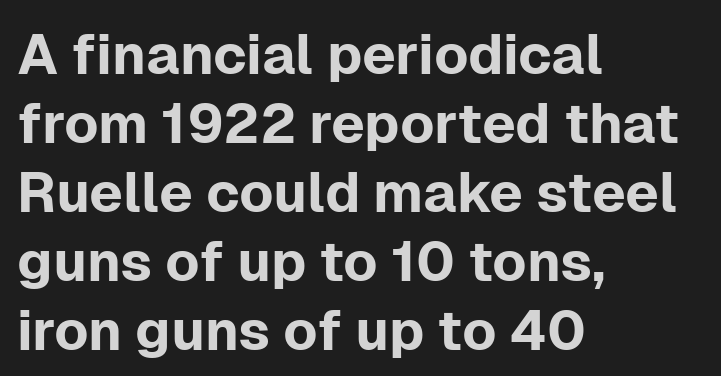
Posture: upright roman. The paragraph has a hard left edge and a soft right edge. Is this a sans? Yes — the strokes have no serifs. Note the varied advance widths — an 'i' is clearly narrower than an 'm'. Check the space under the baseline: it is left empty.
